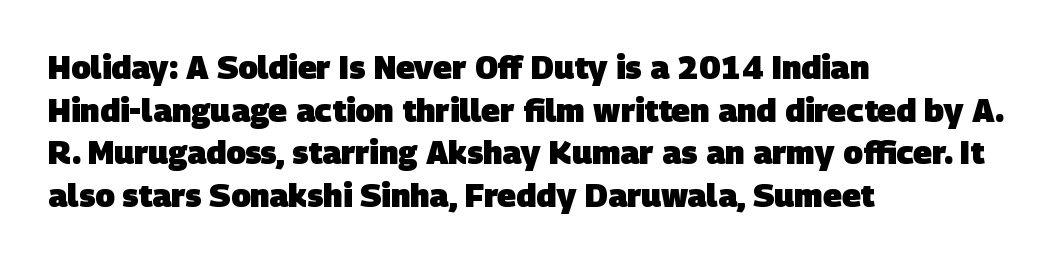
Q: Is the text bold? A: Yes.
Q: Is the typeface a serif or a sans-serif typeface? A: Sans-serif.
Q: Is the text underlined? A: No.
Q: How is the paragraph aligned? A: Left-aligned.
Q: Is the spacing between letters normal or unusually wide? A: Normal.
Q: Is the spacing between lines tight, normal or loose? A: Normal.
Q: Width (condensed, normal, or wide)? A: Normal.
Q: Stroke contrast? A: Low.
Q: x-height? A: Large.
Q: Monospaced? A: No.
